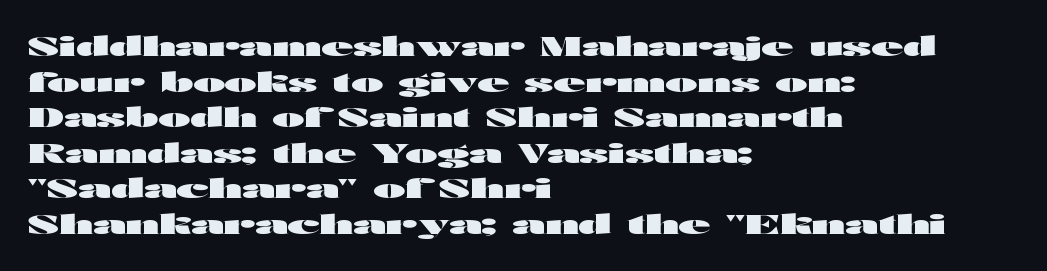
{"italic": "no", "bold": "yes", "underline": "no", "align": "left", "line_spacing": "normal", "line_spacing_ratio": 1.37, "letter_spacing": "normal", "letter_spacing_em": 0.0, "glyph_px": 26}
